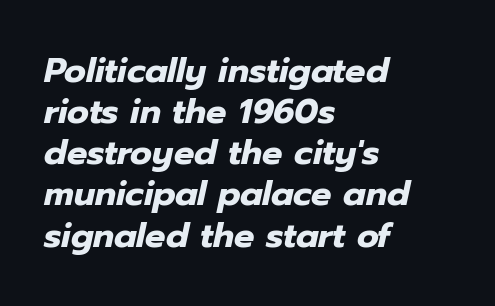
If you drew a line through each stem, it would be angled. Does extra space separate the letters? No, they use regular spacing. The rendering uses a bold face; every stroke is thick and dark. Rule under the text: the space is simply empty. Reading down the block, your eye returns to a fixed left position each line. Character widths vary here, with narrow letters taking less room than wide ones.
